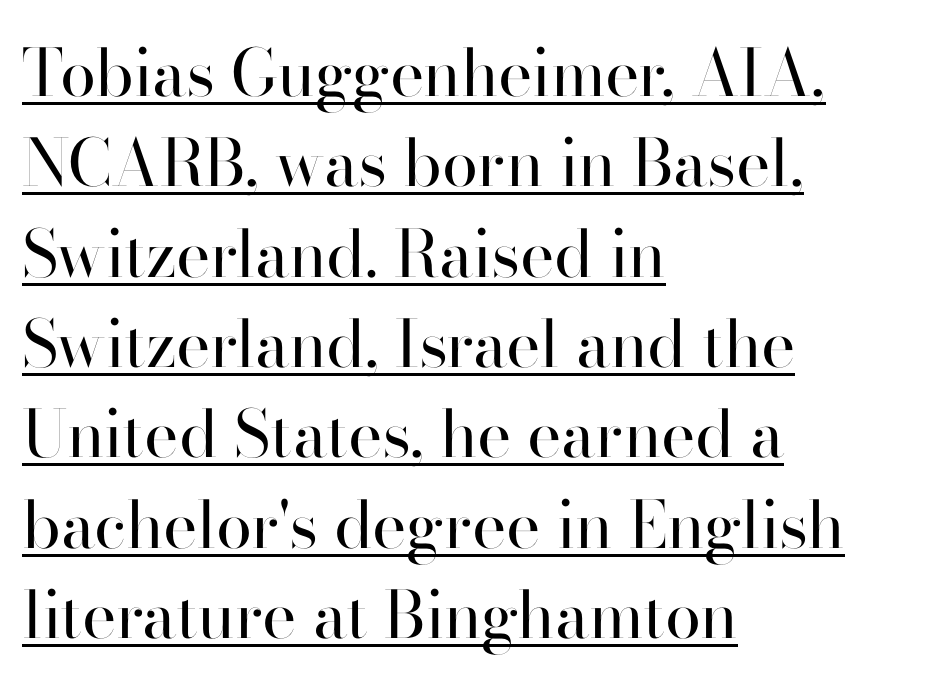
Q: Is the text bold? A: No.
Q: Is the text italic (slanted)? A: No, it is upright.
Q: Is the typeface a serif or a sans-serif typeface? A: Sans-serif.
Q: Is the text underlined? A: Yes.
Q: How is the paragraph aligned? A: Left-aligned.
Q: Is the spacing between letters normal or unusually wide? A: Normal.
Q: Is the spacing between lines tight, normal or loose? A: Normal.
Q: Width (condensed, normal, or wide)? A: Normal.
Q: Stroke contrast? A: High.
Q: x-height? A: Small.
Q: Monospaced? A: No.
